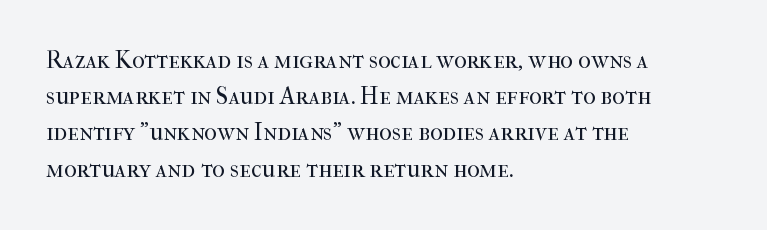
The image shows 24 px text type, upright; set left-aligned, normal line spacing (1.51x), normal letter spacing, not underlined.
